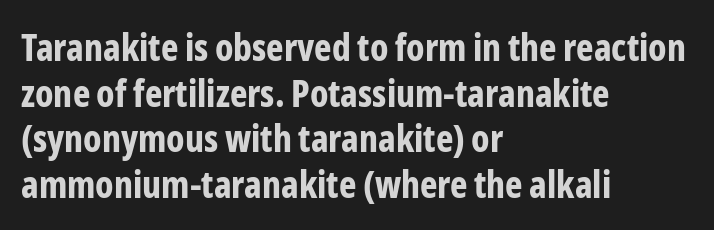
{"serif": "no", "italic": "no", "bold": "yes", "weight": "bold", "width": "condensed", "stroke_contrast": "low", "x_height": "medium", "monospaced": "no", "underline": "no", "align": "left", "line_spacing_ratio": 1.23, "letter_spacing": "normal", "letter_spacing_em": 0.0, "glyph_px": 37}
